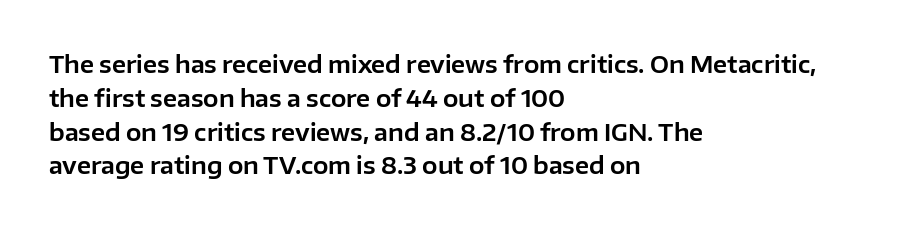
Q: Is the text italic (slanted)? A: No, it is upright.
Q: Is the text underlined? A: No.
Q: How is the paragraph aligned? A: Left-aligned.
Q: Is the spacing between letters normal or unusually wide? A: Normal.
Q: Is the spacing between lines tight, normal or loose? A: Normal.
